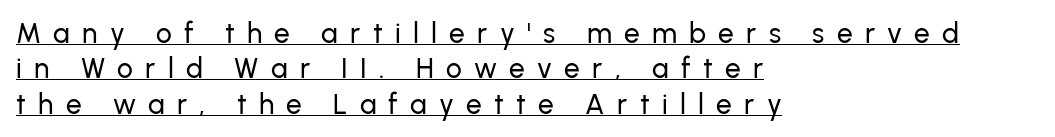
{"serif": "no", "italic": "no", "width": "normal", "stroke_contrast": "low", "x_height": "medium", "monospaced": "no", "underline": "yes", "align": "left", "line_spacing": "normal", "line_spacing_ratio": 1.26, "letter_spacing": "wide", "letter_spacing_em": 0.44, "glyph_px": 28}
